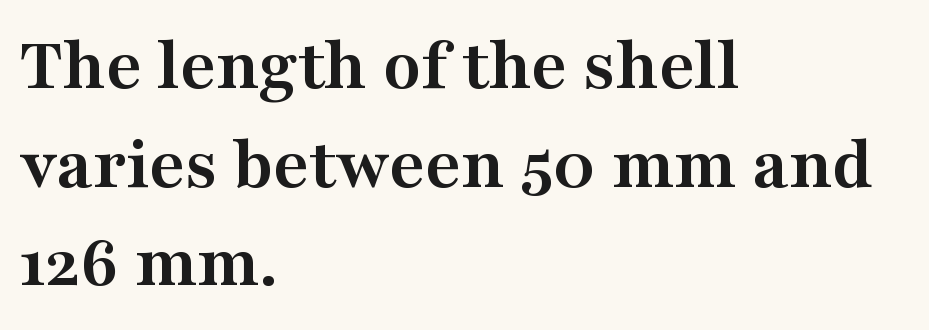
{"serif": "yes", "italic": "no", "bold": "yes", "weight": "semibold", "width": "wide", "stroke_contrast": "medium", "x_height": "medium", "monospaced": "no", "underline": "no", "align": "left", "line_spacing": "normal", "line_spacing_ratio": 1.28, "letter_spacing": "normal", "letter_spacing_em": 0.0, "glyph_px": 77}
